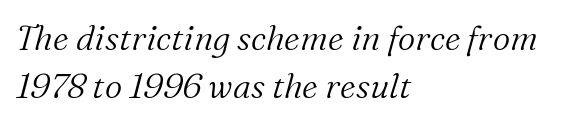
The image shows 34 px light serif type, italic (leaning right); set left-aligned, normal line spacing (1.42x), normal letter spacing, not underlined; medium stroke contrast and a medium x-height.
